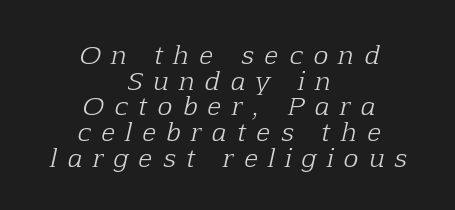
The leading is snug, giving the passage a crowded texture. Ink coverage per letter is moderate at most. The paragraph has two soft edges and a firm central axis. Looking at the ascenders, they clearly lean. This rendering features lettering with no underline. The type is letterspaced generously, with wide tracking.
